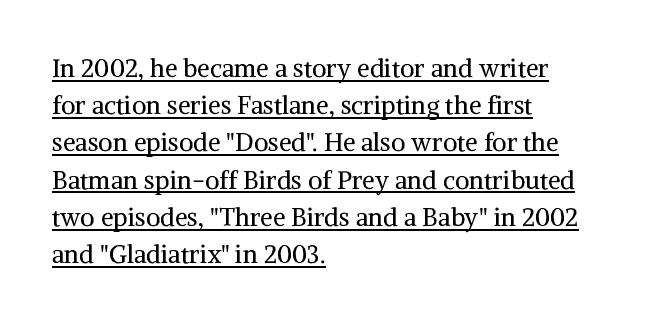
Nothing heavy about these letters — not bold at all. Each word holds together tightly as a unit, with standard inter-letter gaps. Is there any slant? The stems are plumb. This rendering features underlined lettering.
